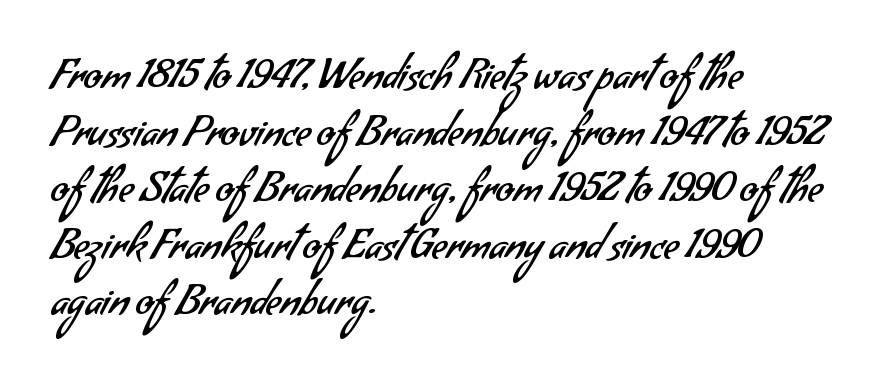
The passage shown is typed in a proportional face where columns would drift. This block has exactly the height ordinary leading produces. What kind of face is this? One without serifs — a sans. Heft: none added — not bold. Only glyphs here, with clear space below each row.
